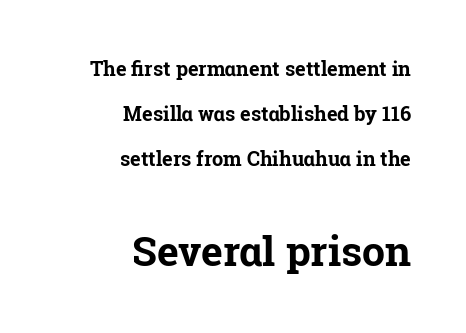
{"serif": "yes", "italic": "no", "bold": "yes", "weight": "bold", "width": "normal", "stroke_contrast": "low", "x_height": "medium", "monospaced": "no", "underline": "no", "align": "right", "line_spacing": "loose", "line_spacing_ratio": 2.25, "letter_spacing": "normal", "letter_spacing_em": 0.0, "larger_block": "second", "size_ratio": 2.05, "glyph_px": 41}
